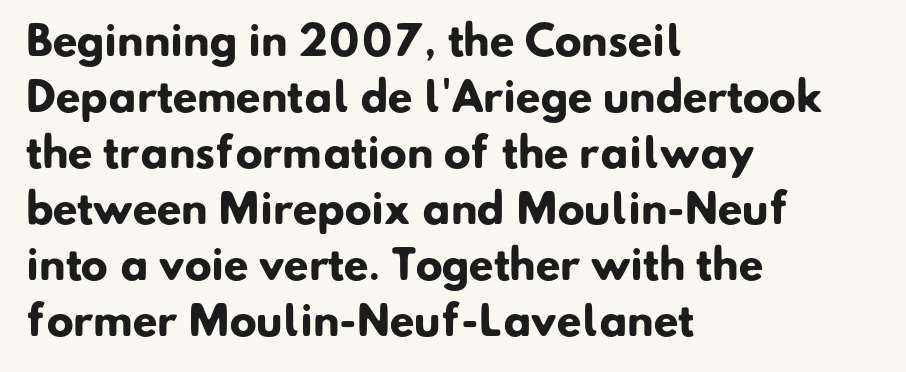
The image shows 40 px heavy sans-serif type; set left-aligned, normal line spacing (1.4x), normal letter spacing, not underlined; low stroke contrast and a small x-height.
